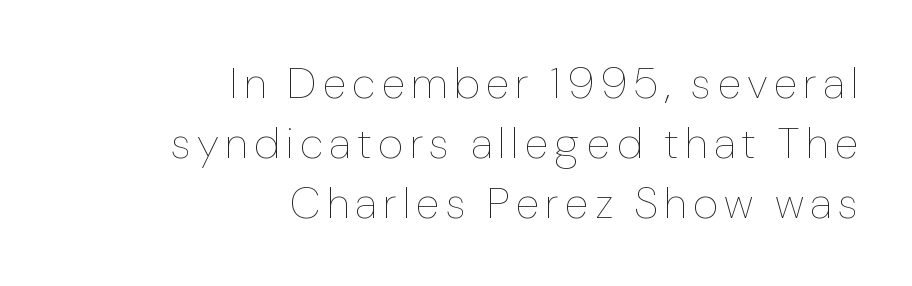
The image shows 44 px thin type, upright; set right-aligned, normal line spacing (1.36x), not underlined; low stroke contrast and a medium x-height.
